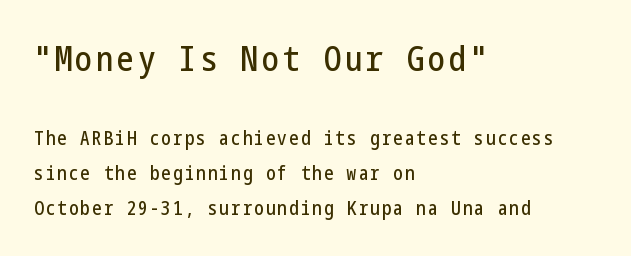
{"serif": "no", "italic": "no", "width": "condensed", "stroke_contrast": "low", "x_height": "medium", "underline": "no", "align": "left", "line_spacing_ratio": 1.85, "larger_block": "first", "size_ratio": 1.79, "glyph_px": 34}
